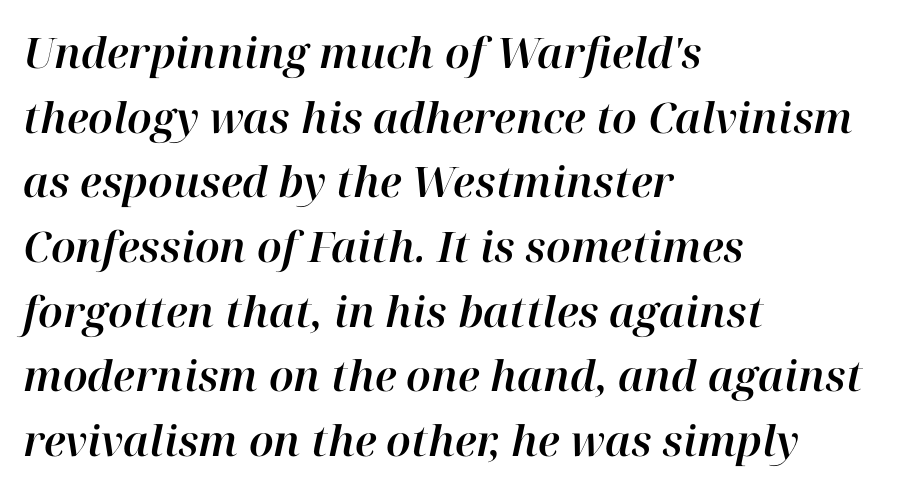
Q: Is the text italic (slanted)? A: Yes, it leans right by about 12 degrees.
Q: Is the text underlined? A: No.
Q: How is the paragraph aligned? A: Left-aligned.
Q: Is the spacing between letters normal or unusually wide? A: Normal.
Q: Is the spacing between lines tight, normal or loose? A: Normal.
Q: Width (condensed, normal, or wide)? A: Normal.
Q: Stroke contrast? A: High.
Q: x-height? A: Medium.
Q: Monospaced? A: No.
